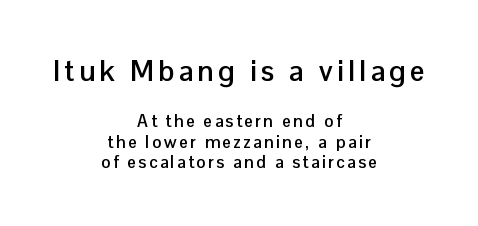
Is the block centered? Yes — each line is placed symmetrically about the middle. The passage shown is not underscored anywhere. Heavy, bold letterforms. To sum up the face: it is a sans, with no serifs. Ordinary non-slanted type is in use. Compare the two chunks: the upper has the greater cap height.
